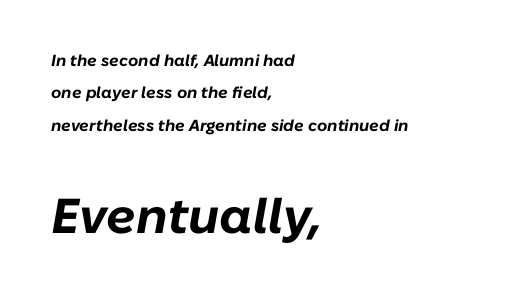
Q: Is the text bold? A: Yes.
Q: Is the text italic (slanted)? A: Yes, it leans right by about 10 degrees.
Q: Is the text underlined? A: No.
Q: How is the paragraph aligned? A: Left-aligned.
Q: Is the spacing between letters normal or unusually wide? A: Normal.
Q: Is the spacing between lines tight, normal or loose? A: Loose.
Q: Which block of text is set in a larger size, the first (top) or the second (bottom)? A: The second (bottom) one.
Q: Width (condensed, normal, or wide)? A: Normal.
Q: Stroke contrast? A: Low.
Q: x-height? A: Medium.
Q: Monospaced? A: No.
